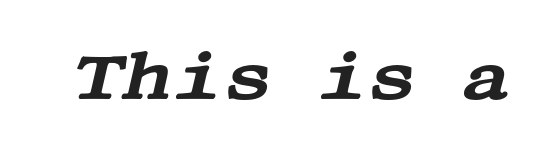
Q: Is the text italic (slanted)? A: Yes, it leans right by about 13 degrees.
Q: Is the typeface a serif or a sans-serif typeface? A: Serif.
Q: Is the text underlined? A: No.
Q: Is the spacing between letters normal or unusually wide? A: Normal.
Q: Width (condensed, normal, or wide)? A: Wide.
Q: Stroke contrast? A: Medium.
Q: x-height? A: Large.
